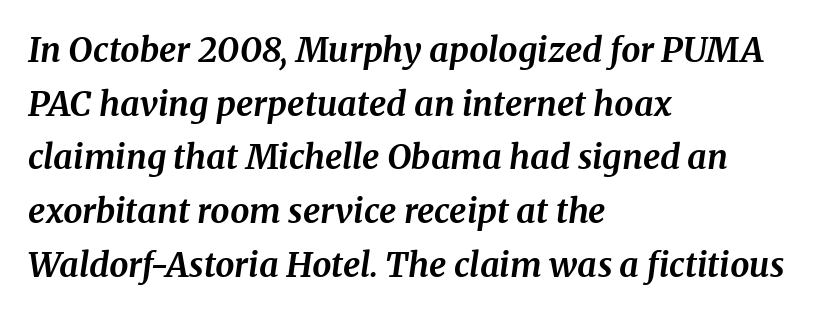
Q: Is the text bold? A: Yes.
Q: Is the text italic (slanted)? A: Yes, it leans right by about 8 degrees.
Q: Is the typeface a serif or a sans-serif typeface? A: Serif.
Q: Is the text underlined? A: No.
Q: How is the paragraph aligned? A: Left-aligned.
Q: Is the spacing between letters normal or unusually wide? A: Normal.
Q: Is the spacing between lines tight, normal or loose? A: Normal.
Q: Width (condensed, normal, or wide)? A: Normal.
Q: Stroke contrast? A: Medium.
Q: x-height? A: Medium.
Q: Monospaced? A: No.
